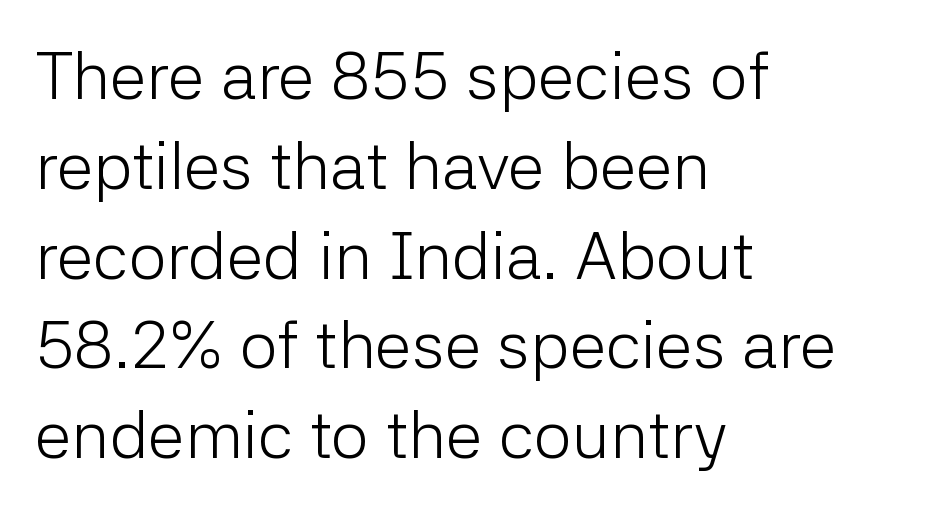
The cut favours lightness, reaching ordinary text weight at its darkest. When letters stand straight like this, we call the style roman or upright. Here the glyphs are tracked normally, forming tight word shapes. Note: no serifs on the glyphs. Compared with typical paragraphs, the rows here are spaced about the same.
